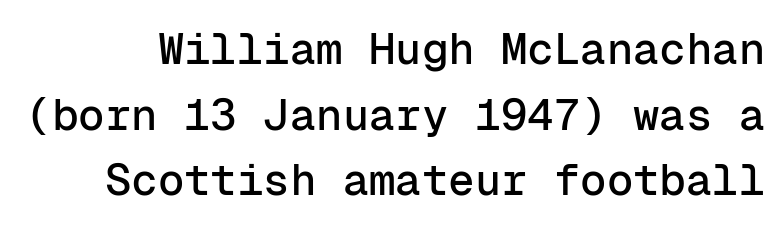
This sample has the even, mechanical cadence of fixed-width lettering. Unlike a traditional serif, this face leaves its strokes unadorned. The specimen omits any rule beneath the text block's lines. This sample keeps an unexceptional amount of space between lines. The letters sit at their default tracking, neither squeezed nor spread. The type sits square on the baseline with zero lean.
